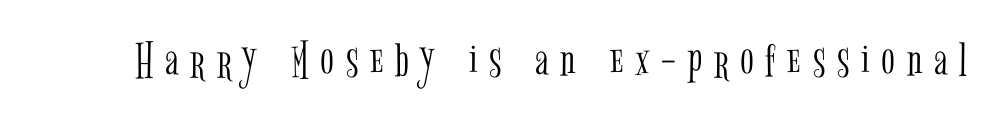
Each letter's strokes conclude with small projecting serifs. The gap between lines stays unmarked. The letters are spread apart with noticeably loose tracking. This is roman type, the default non-slanted kind. The font is comparable to plain body text, perhaps lighter.
